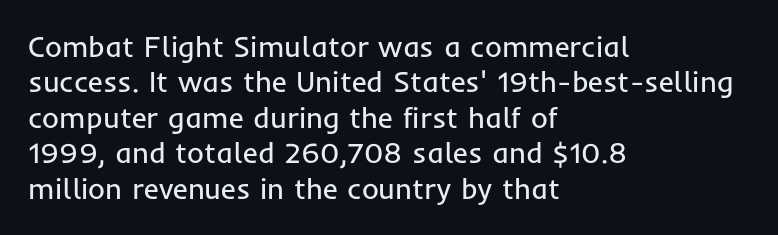
Q: Is the text bold? A: No.
Q: Is the text italic (slanted)? A: No, it is upright.
Q: Is the typeface a serif or a sans-serif typeface? A: Sans-serif.
Q: Is the text underlined? A: No.
Q: How is the paragraph aligned? A: Left-aligned.
Q: Is the spacing between letters normal or unusually wide? A: Normal.
Q: Width (condensed, normal, or wide)? A: Normal.
Q: Stroke contrast? A: Low.
Q: x-height? A: Medium.
Q: Monospaced? A: No.
